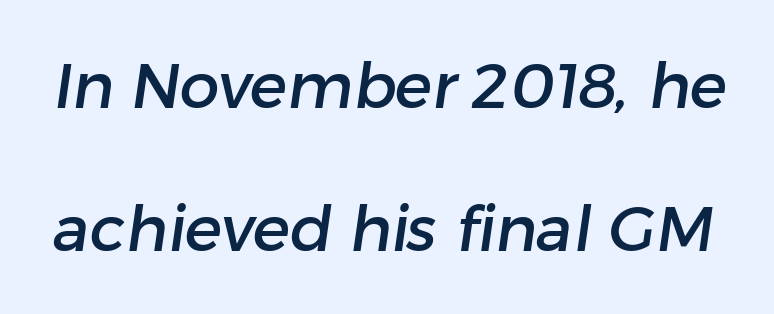
Q: Is the typeface a serif or a sans-serif typeface? A: Sans-serif.
Q: Is the text underlined? A: No.
Q: Is the spacing between letters normal or unusually wide? A: Normal.
Q: Is the spacing between lines tight, normal or loose? A: Loose.
Q: Width (condensed, normal, or wide)? A: Normal.
Q: Stroke contrast? A: Low.
Q: x-height? A: Medium.
Q: Monospaced? A: No.
